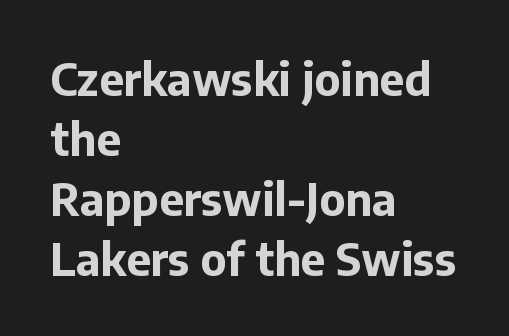
The image shows 44 px bold sans-serif type, upright; set left-aligned, normal line spacing (1.36x), normal letter spacing, not underlined; low stroke contrast and a medium x-height.
